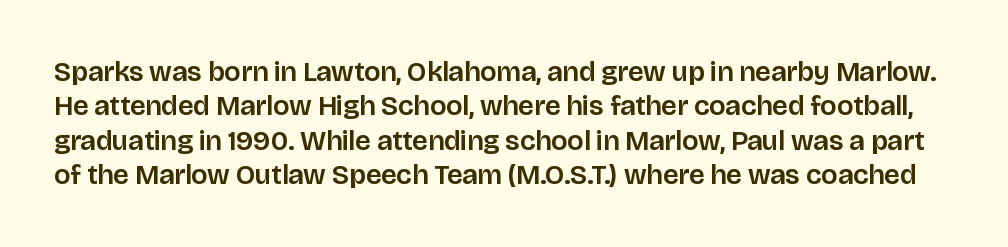
{"serif": "no", "italic": "no", "width": "normal", "stroke_contrast": "low", "x_height": "large", "monospaced": "no", "underline": "no", "line_spacing_ratio": 1.23, "letter_spacing": "normal", "letter_spacing_em": 0.0, "glyph_px": 28}
